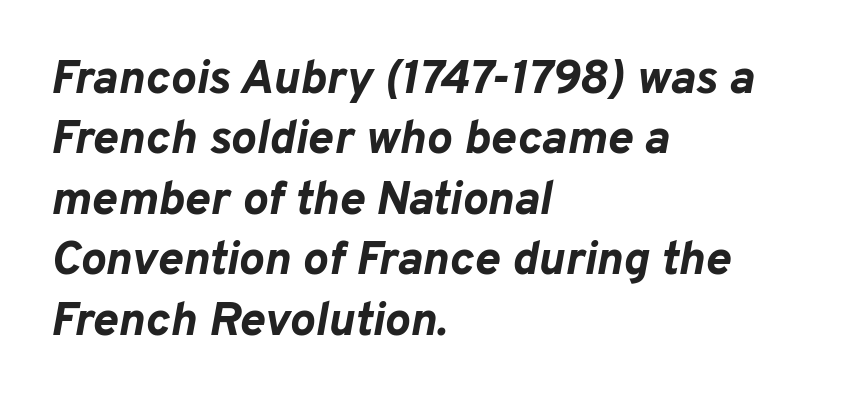
The image shows 48 px bold type, italic (leaning right); set left-aligned, normal line spacing (1.26x), normal letter spacing, not underlined; low stroke contrast and a medium x-height.
